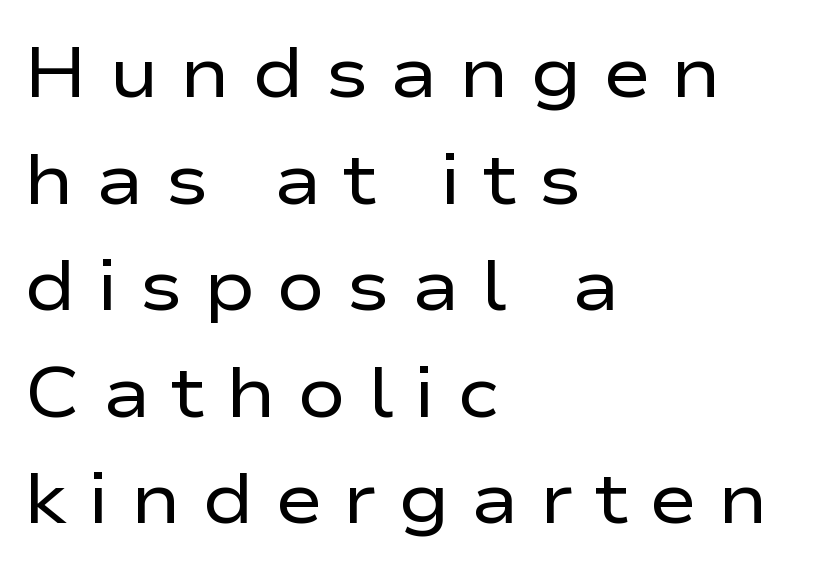
The image shows 72 px regular-weight, wide sans-serif type, upright; set left-aligned, normal line spacing (1.48x), unusually wide letter spacing (+0.29 em), not underlined; low stroke contrast and a medium x-height.
